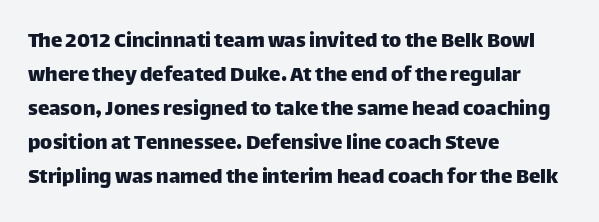
The image shows 23 px text type, upright; set left-aligned, normal line spacing (1.48x), normal letter spacing, not underlined.
